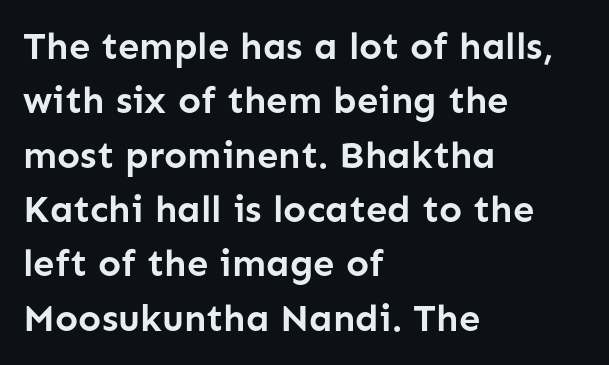
Reading down the column, the eye jumps a familiar distance to each next line. A classic flush-left, rag-right setting is used for this passage. Anything drawn beneath the words? Only blank space. Varying glyph widths throughout — classic text-font behaviour.
